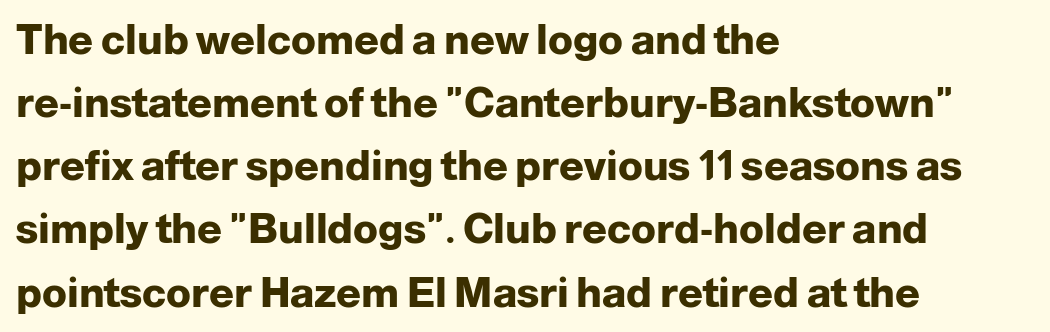
Q: Is the text bold? A: Yes.
Q: Is the text italic (slanted)? A: No, it is upright.
Q: Is the typeface a serif or a sans-serif typeface? A: Sans-serif.
Q: Is the text underlined? A: No.
Q: How is the paragraph aligned? A: Left-aligned.
Q: Is the spacing between letters normal or unusually wide? A: Normal.
Q: Is the spacing between lines tight, normal or loose? A: Normal.
Q: Width (condensed, normal, or wide)? A: Normal.
Q: Stroke contrast? A: Low.
Q: x-height? A: Medium.
Q: Monospaced? A: No.
